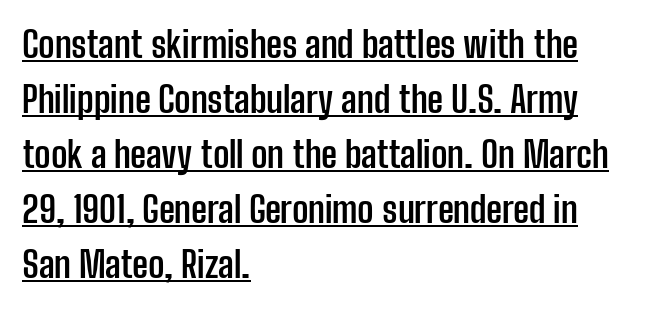
Notice how the passage keeps a crisp vertical edge on the left only. You can see a thin bar hugging the bottom of the glyphs. Notice how descenders clear the ascenders below comfortably — that's standard leading. Ordinary non-slanted type is in use.
